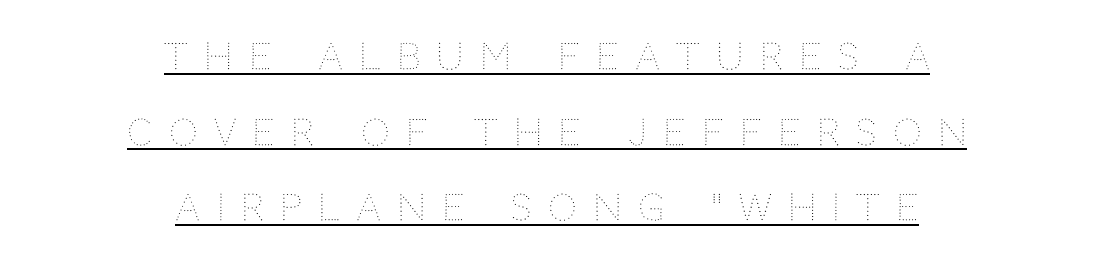
{"italic": "no", "bold": "no", "weight": "thin", "width": "normal", "stroke_contrast": "medium", "x_height": "large", "monospaced": "no", "underline": "yes", "align": "center", "line_spacing": "loose", "line_spacing_ratio": 2.1, "letter_spacing": "wide", "letter_spacing_em": 0.45, "glyph_px": 36}
